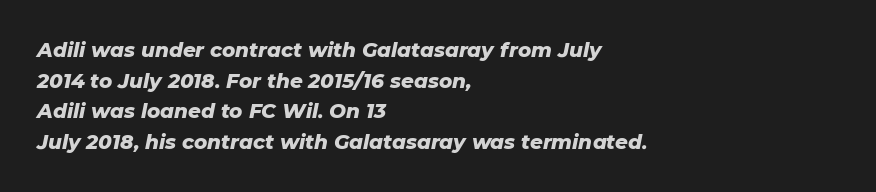
{"italic": "yes", "lean": "right", "slant_degrees": 11, "bold": "yes", "underline": "no", "align": "left", "line_spacing": "normal", "line_spacing_ratio": 1.53, "letter_spacing": "normal", "letter_spacing_em": 0.0, "glyph_px": 20}
